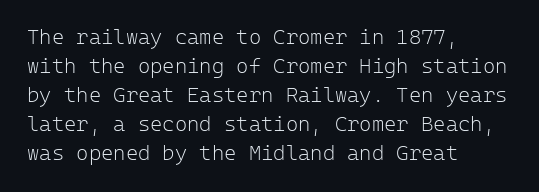
{"italic": "no", "bold": "no", "underline": "no", "align": "left", "line_spacing": "normal", "line_spacing_ratio": 1.38, "letter_spacing": "normal", "letter_spacing_em": 0.0, "glyph_px": 21}
